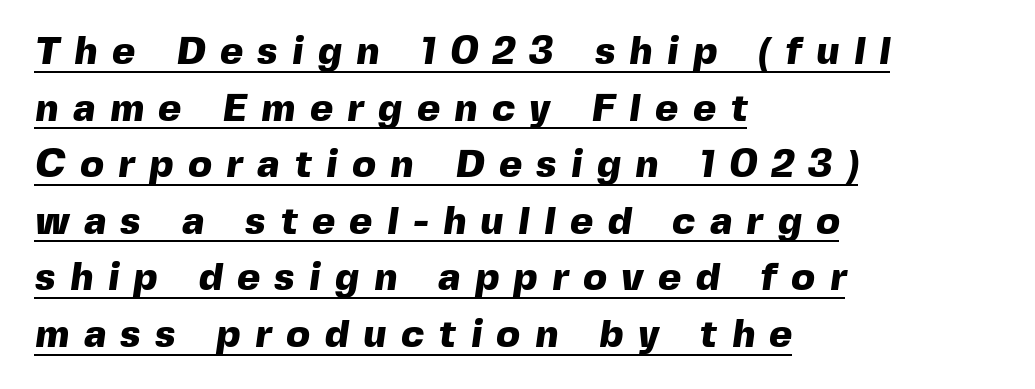
The image shows 39 px heavy sans-serif type; set left-aligned, normal line spacing (1.45x), unusually wide letter spacing (+0.38 em), underlined; a medium x-height.
